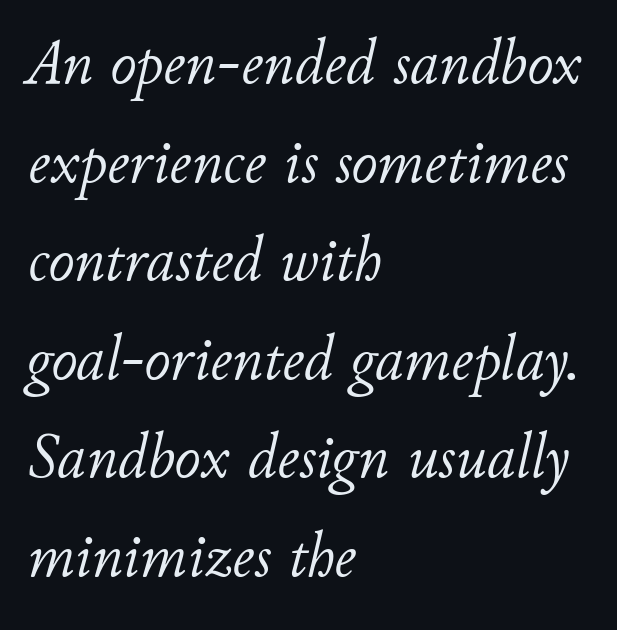
Horizontal alignment here is leftward, the default for most running prose. Successive baselines arrive at the customary interval. Think of a printed novel: that variable character pitch is what you see here. A quiet, ordinary-to-light weight characterises the typeface.
